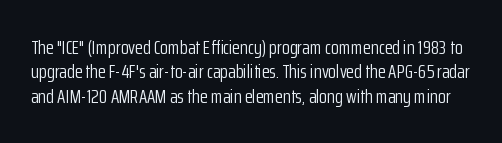
The image shows 20 px text type, upright; set line spacing 1.22x, normal letter spacing, not underlined.
